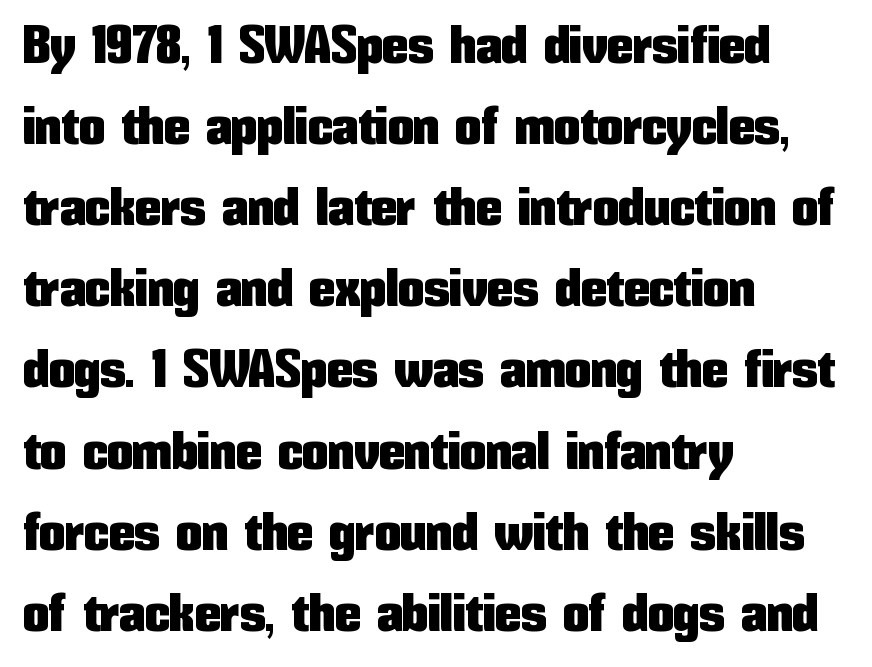
Q: Is the text italic (slanted)? A: No, it is upright.
Q: Is the typeface a serif or a sans-serif typeface? A: Sans-serif.
Q: Is the text underlined? A: No.
Q: How is the paragraph aligned? A: Left-aligned.
Q: Is the spacing between letters normal or unusually wide? A: Normal.
Q: Is the spacing between lines tight, normal or loose? A: Normal.
Q: Width (condensed, normal, or wide)? A: Condensed.
Q: Stroke contrast? A: Low.
Q: x-height? A: Medium.
Q: Monospaced? A: No.
